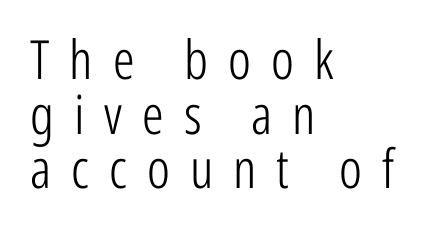
Q: Is the text bold? A: No.
Q: Is the text italic (slanted)? A: No, it is upright.
Q: Is the typeface a serif or a sans-serif typeface? A: Sans-serif.
Q: Is the text underlined? A: No.
Q: How is the paragraph aligned? A: Left-aligned.
Q: Is the spacing between letters normal or unusually wide? A: Unusually wide.
Q: Is the spacing between lines tight, normal or loose? A: Tight.
Q: Width (condensed, normal, or wide)? A: Condensed.
Q: Stroke contrast? A: Low.
Q: x-height? A: Medium.
Q: Monospaced? A: No.
